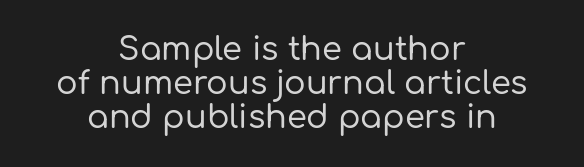
Q: Is the text italic (slanted)? A: No, it is upright.
Q: Is the typeface a serif or a sans-serif typeface? A: Sans-serif.
Q: Is the text underlined? A: No.
Q: How is the paragraph aligned? A: Centered.
Q: Is the spacing between letters normal or unusually wide? A: Normal.
Q: Is the spacing between lines tight, normal or loose? A: Tight.
Q: Width (condensed, normal, or wide)? A: Normal.
Q: Stroke contrast? A: Low.
Q: x-height? A: Medium.
Q: Monospaced? A: No.
